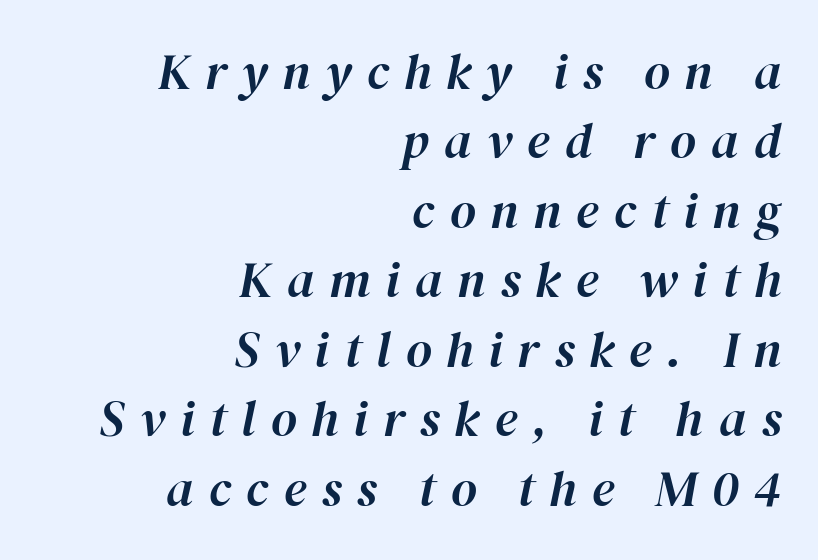
{"italic": "yes", "lean": "right", "slant_degrees": 12, "width": "normal", "stroke_contrast": "high", "x_height": "medium", "monospaced": "no", "underline": "no", "align": "right", "line_spacing": "normal", "line_spacing_ratio": 1.39, "letter_spacing": "wide", "letter_spacing_em": 0.3, "glyph_px": 50}
